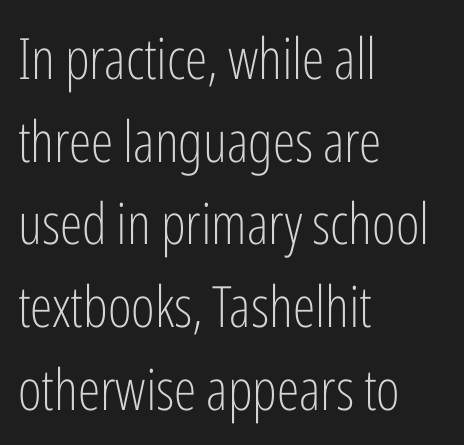
{"serif": "no", "italic": "no", "bold": "no", "weight": "light", "width": "condensed", "stroke_contrast": "low", "x_height": "medium", "monospaced": "no", "underline": "no", "align": "left", "line_spacing": "normal", "line_spacing_ratio": 1.45, "letter_spacing": "normal", "letter_spacing_em": 0.0, "glyph_px": 57}
